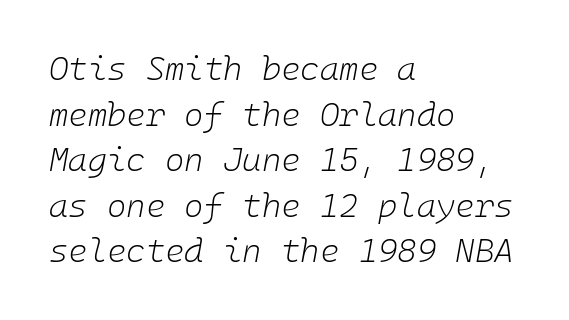
In terms of letterspacing, this is plain default setting. Every character sits at an angle, as italics do. This sample keeps an unexceptional amount of space between lines. The cut favours lightness, reaching ordinary text weight at its darkest. The paragraph has a hard left edge and a soft right edge. Each row of text sits above clean, open space.
